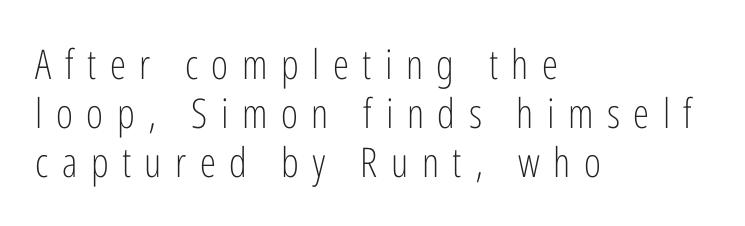
Q: Is the text bold? A: No.
Q: Is the text italic (slanted)? A: No, it is upright.
Q: Is the typeface a serif or a sans-serif typeface? A: Sans-serif.
Q: Is the text underlined? A: No.
Q: How is the paragraph aligned? A: Left-aligned.
Q: Is the spacing between letters normal or unusually wide? A: Unusually wide.
Q: Width (condensed, normal, or wide)? A: Condensed.
Q: Stroke contrast? A: Low.
Q: x-height? A: Medium.
Q: Monospaced? A: No.
